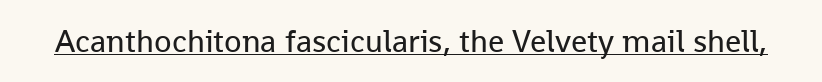
Has an underline been added? It has. I'd call this a sans setting — the letters go barefoot. No italicization has been applied; the sample stays upright. The typesetting does not lean heavy: it is not bold. You could call the tracking neutral — neither tight nor loose.
